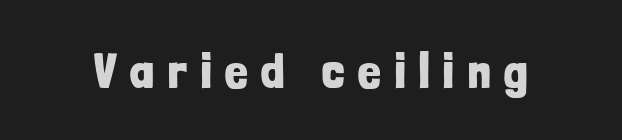
Inter-character spacing is expanded well beyond the font's built-in metrics. I'd call this a sans setting — the letters go barefoot. It's the straight-up-and-down kind of type. Every letter is thick-stroked: bold, no question. Has an underline been added? It has not. Varying glyph widths throughout — classic text-font behaviour.
